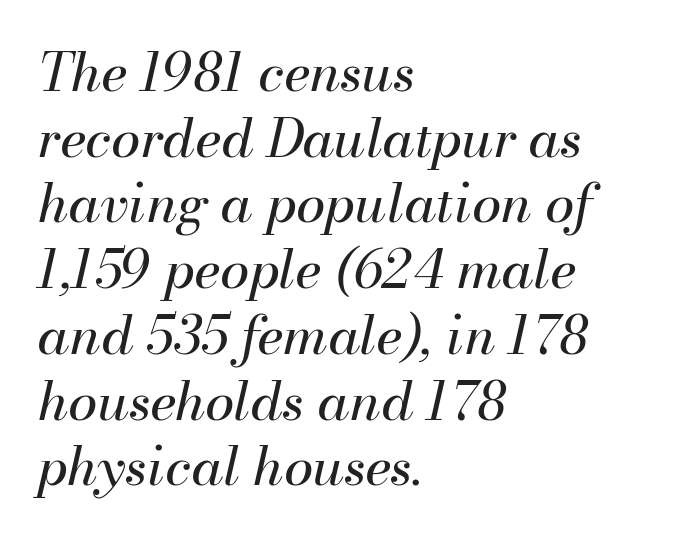
The specimen reads as italic at a glance. Plain, unruled lines of type. Think of a printed novel: that variable character pitch is what you see here. The strokes are not fattened; the text isn't bold. Layout note: lines flush left.
